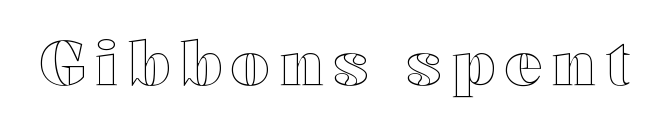
The image shows 62 px wide type, upright; set not underlined; a medium x-height.
